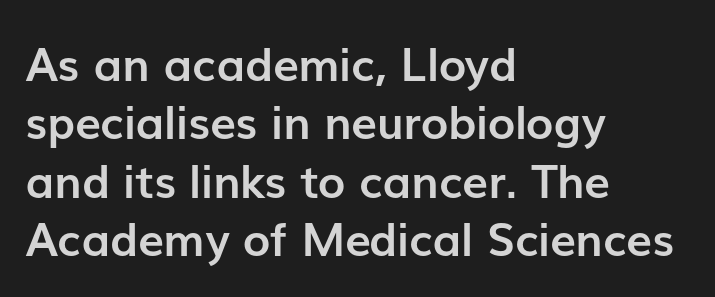
Q: Is the text bold? A: Yes.
Q: Is the text italic (slanted)? A: No, it is upright.
Q: Is the typeface a serif or a sans-serif typeface? A: Sans-serif.
Q: Is the text underlined? A: No.
Q: How is the paragraph aligned? A: Left-aligned.
Q: Is the spacing between letters normal or unusually wide? A: Normal.
Q: Is the spacing between lines tight, normal or loose? A: Normal.
Q: Width (condensed, normal, or wide)? A: Normal.
Q: Stroke contrast? A: Low.
Q: x-height? A: Medium.
Q: Monospaced? A: No.
